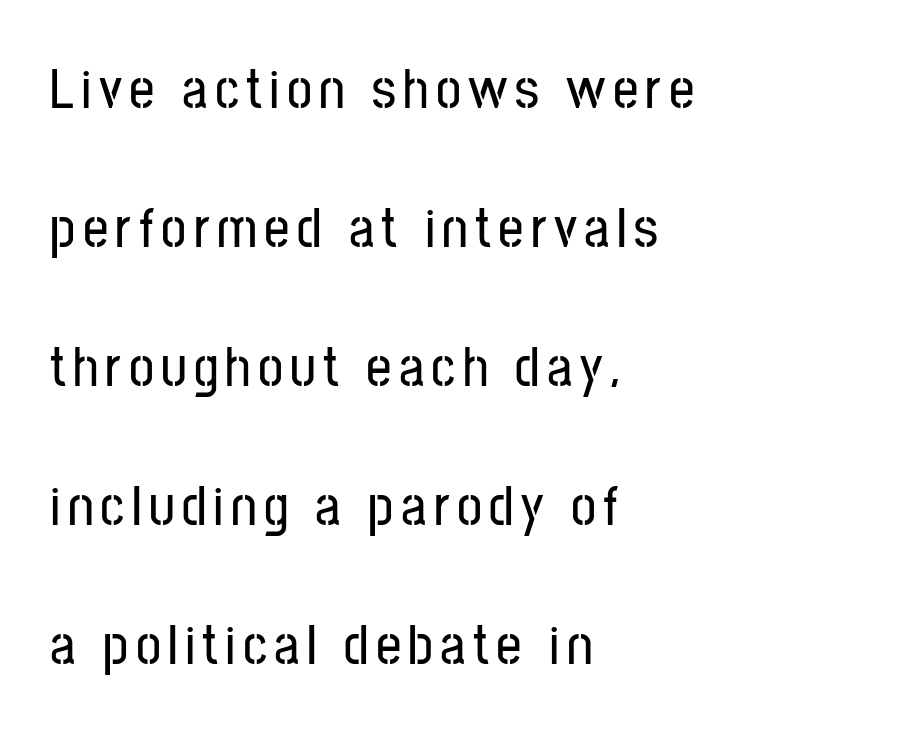
{"serif": "no", "italic": "no", "width": "condensed", "stroke_contrast": "low", "x_height": "medium", "monospaced": "no", "underline": "no", "align": "left", "line_spacing": "loose", "line_spacing_ratio": 2.48, "glyph_px": 56}
